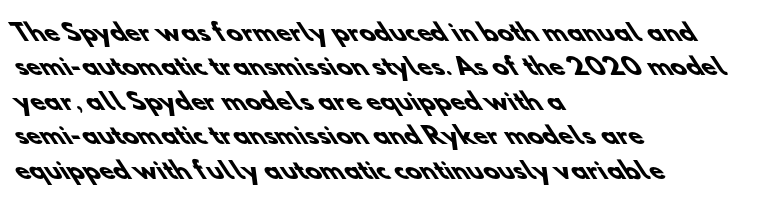
The image shows 23 px bold type; set left-aligned, normal line spacing (1.5x), normal letter spacing, not underlined.
